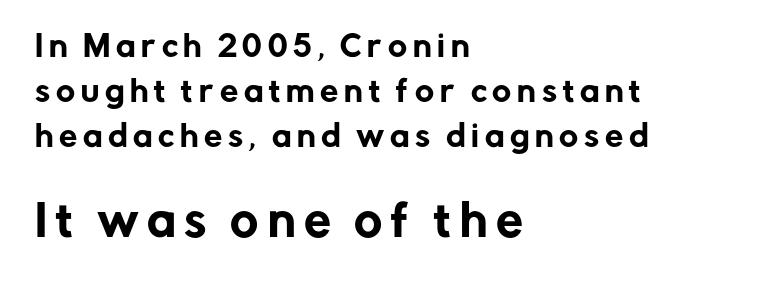
The image shows 43 px sans-serif type, upright; set left-aligned, normal line spacing (1.55x), unusually wide letter spacing (+0.2 em), not underlined; the second (bottom) block is 1.48x larger; low stroke contrast and a medium x-height.
